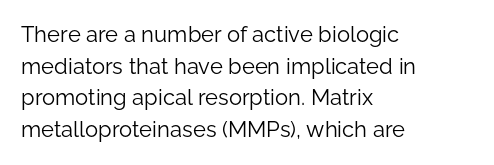
Ordinary non-slanted type is in use. Whoever set this chose a conventional vertical rhythm. Nothing unusual about the tracking: characters are spaced as the font intends. Every row of glyphs begins at an identical x-position on the left.
